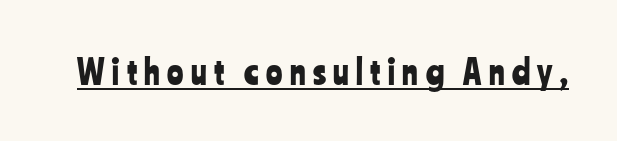
The image shows 34 px condensed sans-serif type, upright; set unusually wide letter spacing (+0.22 em), underlined; low stroke contrast and a medium x-height.
